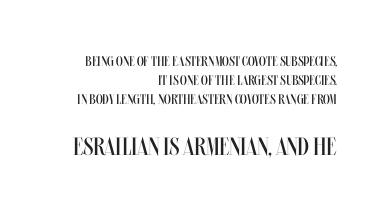
{"italic": "no", "bold": "no", "underline": "no", "align": "right", "line_spacing": "normal", "line_spacing_ratio": 1.37, "letter_spacing": "normal", "letter_spacing_em": 0.0, "larger_block": "second", "size_ratio": 1.79, "glyph_px": 25}
